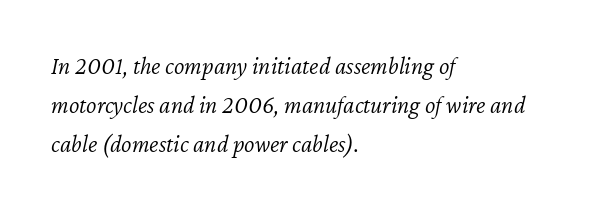
{"italic": "yes", "lean": "right", "slant_degrees": 12, "bold": "no", "underline": "no", "align": "left", "line_spacing": "normal", "line_spacing_ratio": 1.57, "letter_spacing": "normal", "letter_spacing_em": 0.0, "glyph_px": 25}
